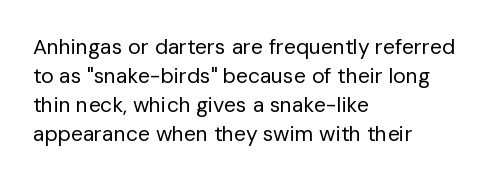
{"italic": "no", "bold": "no", "underline": "no", "align": "left", "line_spacing": "normal", "line_spacing_ratio": 1.38, "letter_spacing": "normal", "letter_spacing_em": 0.0, "glyph_px": 21}
